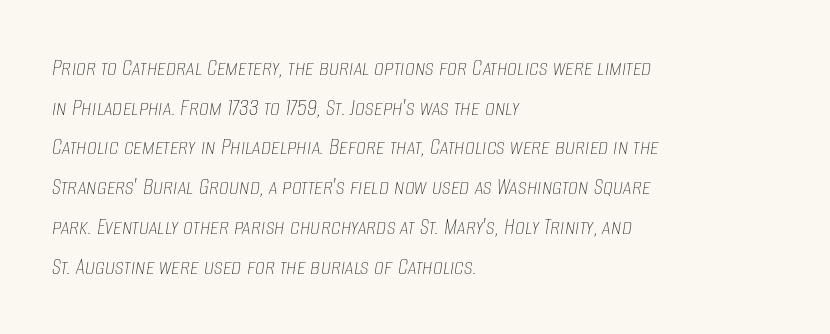
No letter is thick-stroked: the sample isn't bold. What's the leading like? Ordinary, nothing unusual. The whole block is typeset with a tilt. Tracking here is standard; glyphs follow each other at the usual distance.
